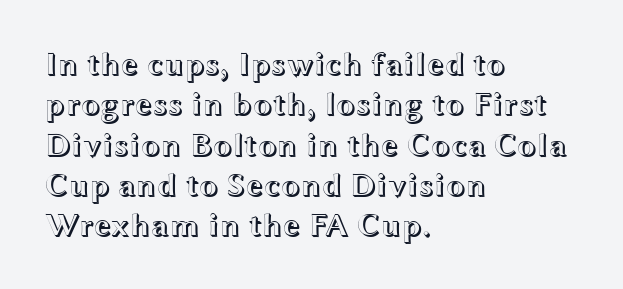
Decoration check: the copy has no underline. Tracking value appears to be zero — textbook default spacing. These lines are set flush left with a ragged right edge. Designer's note — italics off, roman on. Whoever set this chose a conventional vertical rhythm.
